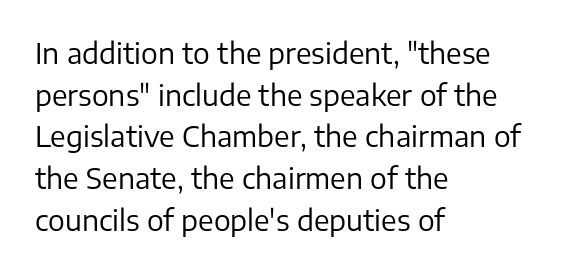
{"serif": "no", "italic": "no", "bold": "no", "weight": "regular", "width": "normal", "stroke_contrast": "low", "x_height": "medium", "monospaced": "no", "underline": "no", "align": "left", "line_spacing": "normal", "line_spacing_ratio": 1.49, "letter_spacing": "normal", "letter_spacing_em": 0.0, "glyph_px": 28}
